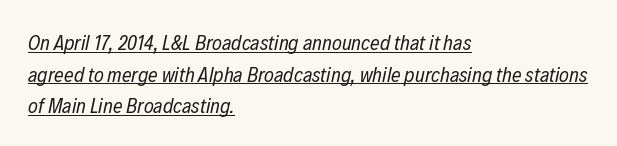
Q: Is the text bold? A: No.
Q: Is the text italic (slanted)? A: Yes, it leans right by about 12 degrees.
Q: Is the text underlined? A: Yes.
Q: How is the paragraph aligned? A: Left-aligned.
Q: Is the spacing between letters normal or unusually wide? A: Normal.
Q: Is the spacing between lines tight, normal or loose? A: Normal.
